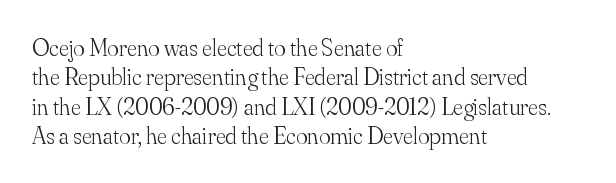
Notice how the stems are strictly vertical — no italics here. Standard letterfit; no display-style spreading of the glyphs. The space beneath each line is pristine and unruled. Counters stay open thanks to moderate or lighter strokes. A classic flush-left, rag-right setting is used for this passage.
